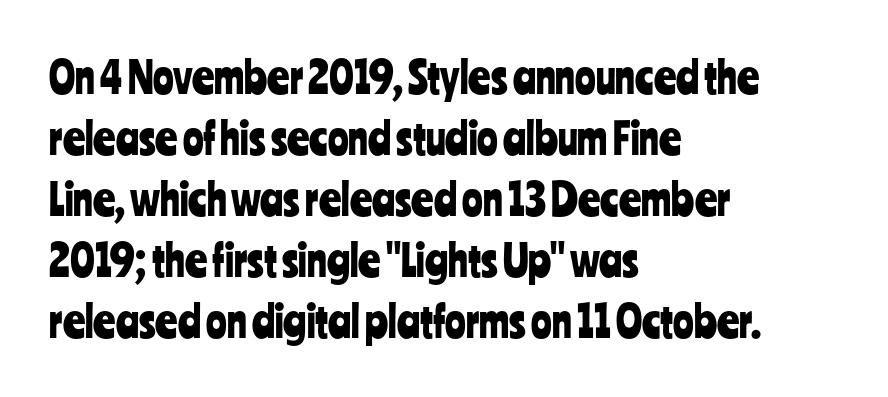
Q: Is the text italic (slanted)? A: No, it is upright.
Q: Is the typeface a serif or a sans-serif typeface? A: Sans-serif.
Q: Is the text underlined? A: No.
Q: How is the paragraph aligned? A: Left-aligned.
Q: Is the spacing between letters normal or unusually wide? A: Normal.
Q: Is the spacing between lines tight, normal or loose? A: Normal.
Q: Width (condensed, normal, or wide)? A: Condensed.
Q: Stroke contrast? A: Low.
Q: x-height? A: Medium.
Q: Monospaced? A: No.
